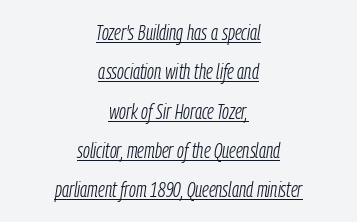
Q: Is the text bold? A: No.
Q: Is the text italic (slanted)? A: Yes, it leans right by about 9 degrees.
Q: Is the text underlined? A: Yes.
Q: How is the paragraph aligned? A: Centered.
Q: Is the spacing between letters normal or unusually wide? A: Normal.
